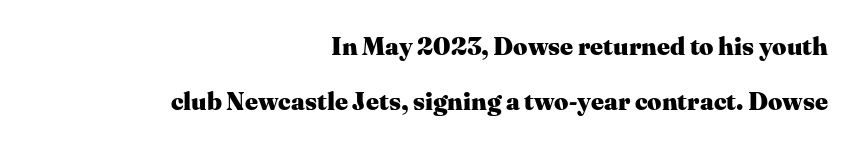
{"italic": "no", "bold": "yes", "underline": "no", "align": "right", "line_spacing": "loose", "line_spacing_ratio": 2.2, "letter_spacing": "normal", "letter_spacing_em": 0.0, "glyph_px": 25}
